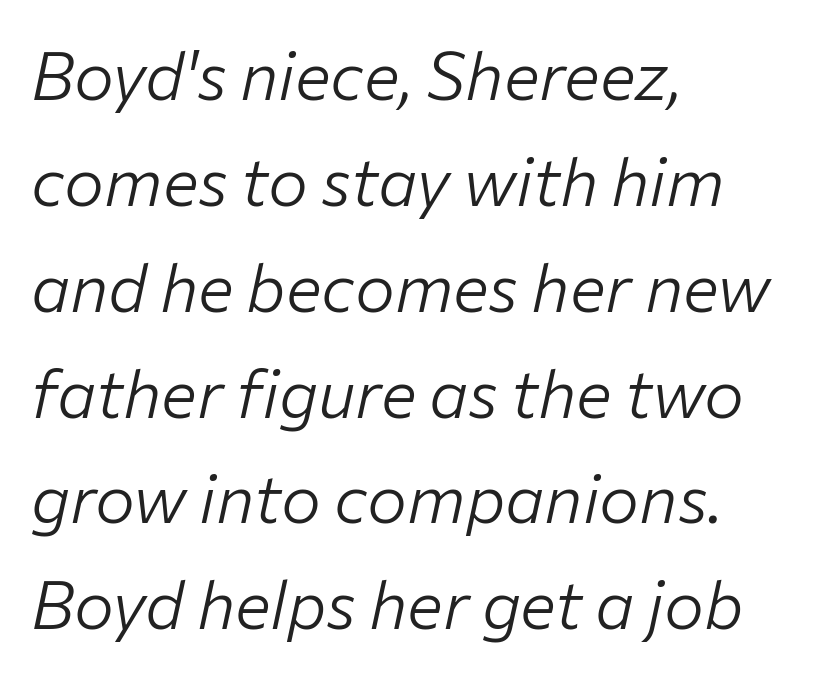
{"italic": "yes", "lean": "right", "slant_degrees": 12, "bold": "no", "weight": "light", "width": "normal", "stroke_contrast": "low", "x_height": "medium", "monospaced": "no", "underline": "no", "align": "left", "line_spacing": "normal", "line_spacing_ratio": 1.58, "letter_spacing": "normal", "letter_spacing_em": 0.0, "glyph_px": 67}
